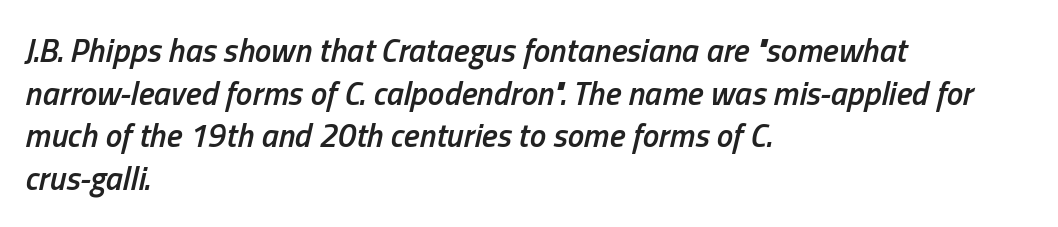
{"italic": "yes", "lean": "right", "slant_degrees": 13, "bold": "semi", "weight": "semibold", "width": "condensed", "stroke_contrast": "low", "x_height": "medium", "monospaced": "no", "underline": "no", "align": "left", "line_spacing": "normal", "line_spacing_ratio": 1.29, "letter_spacing": "normal", "letter_spacing_em": 0.0, "glyph_px": 33}
